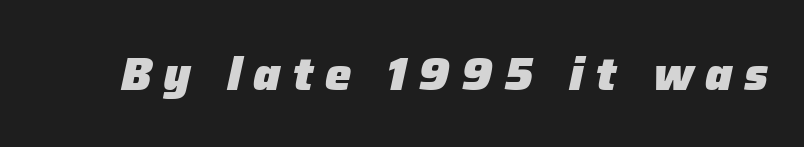
The glyphs are unaccompanied by any horizontal stroke below them. You could not count columns in this text — the font is proportionally spaced. Typographic density is high because the face is bold. The passage shown has open, widely tracked lettering throughout. If you drew a line through each stem, it would be angled.
